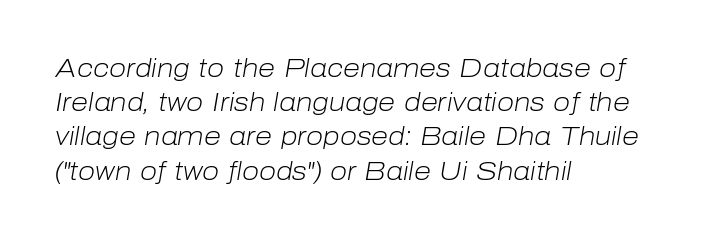
{"italic": "yes", "lean": "right", "slant_degrees": 10, "bold": "no", "underline": "no", "align": "left", "line_spacing": "normal", "line_spacing_ratio": 1.37, "letter_spacing": "normal", "letter_spacing_em": 0.0, "glyph_px": 25}
